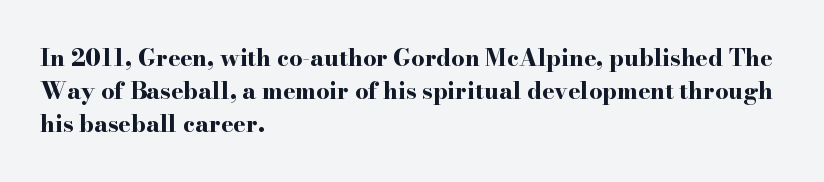
Q: Is the text bold? A: Yes.
Q: Is the text italic (slanted)? A: No, it is upright.
Q: Is the text underlined? A: No.
Q: How is the paragraph aligned? A: Left-aligned.
Q: Is the spacing between letters normal or unusually wide? A: Normal.
Q: Is the spacing between lines tight, normal or loose? A: Normal.
